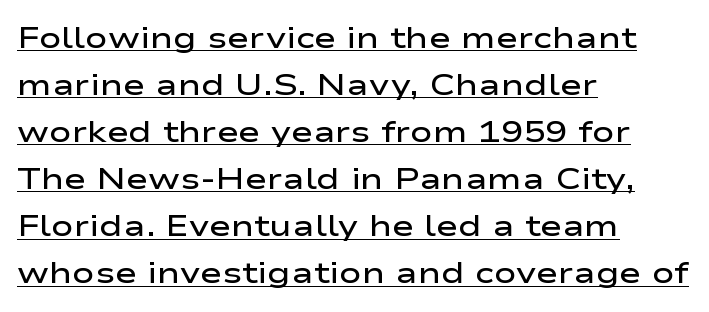
The image shows 30 px semibold, wide sans-serif type, upright; set left-aligned, normal line spacing (1.57x), normal letter spacing, underlined; low stroke contrast and a medium x-height.
